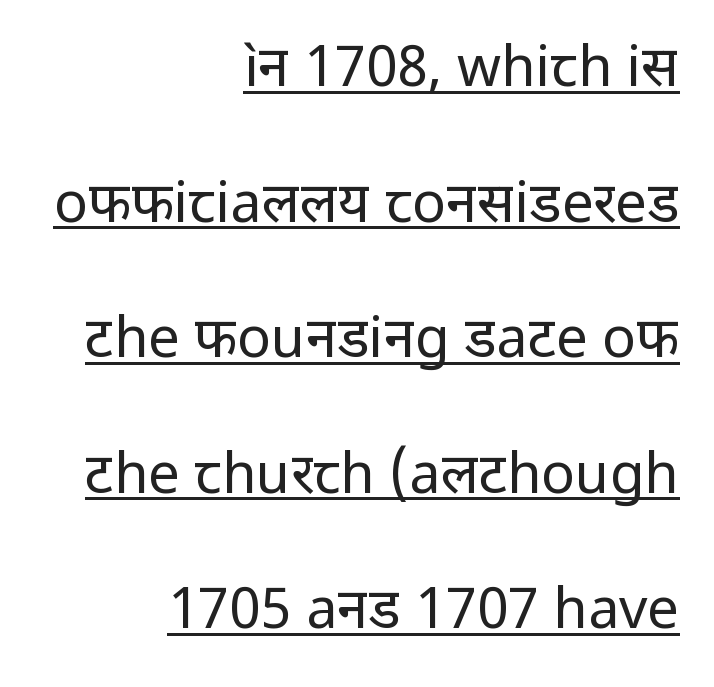
Q: Is the text bold? A: No.
Q: Is the text italic (slanted)? A: No, it is upright.
Q: Is the typeface a serif or a sans-serif typeface? A: Sans-serif.
Q: Is the text underlined? A: Yes.
Q: How is the paragraph aligned? A: Right-aligned.
Q: Is the spacing between letters normal or unusually wide? A: Normal.
Q: Is the spacing between lines tight, normal or loose? A: Loose.
Q: Width (condensed, normal, or wide)? A: Normal.
Q: Stroke contrast? A: Low.
Q: x-height? A: Medium.
Q: Monospaced? A: No.
